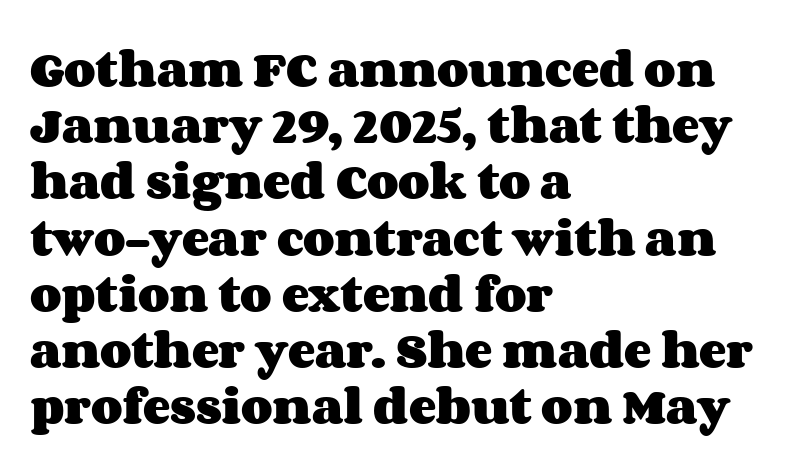
{"italic": "no", "bold": "yes", "weight": "heavy", "width": "wide", "stroke_contrast": "medium", "x_height": "large", "monospaced": "no", "underline": "no", "align": "left", "line_spacing": "normal", "line_spacing_ratio": 1.37, "letter_spacing": "normal", "letter_spacing_em": 0.0, "glyph_px": 41}
